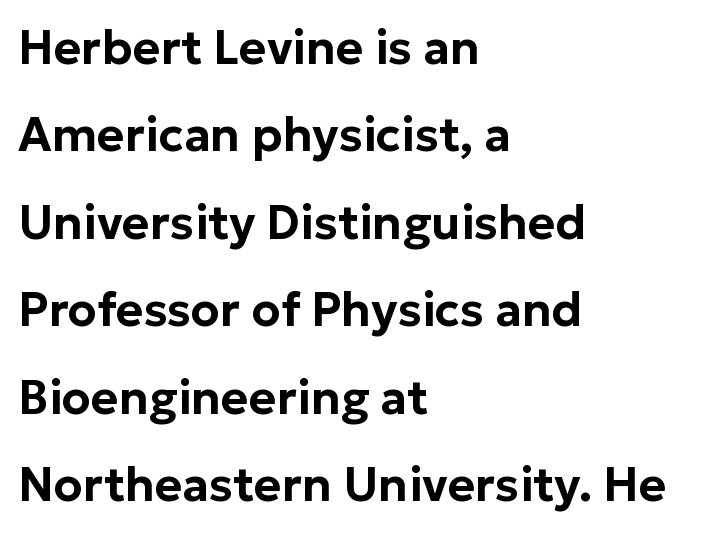
The image shows 47 px sans-serif type, upright; set left-aligned, line spacing 1.86x, normal letter spacing, not underlined; low stroke contrast and a medium x-height.
